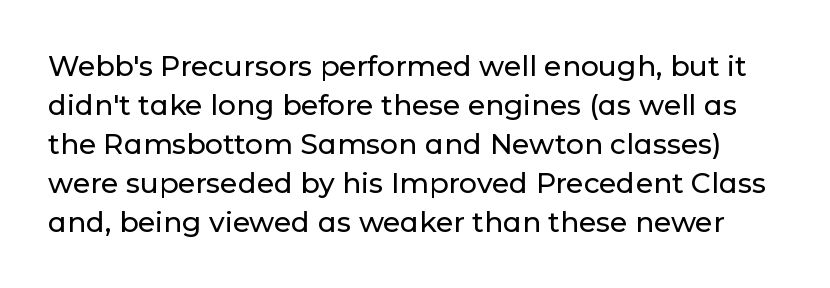
Glance below the letters and you will spot only blank space. Looks like regular typesetting: each glyph gets only the width it needs. Posture: straight, roman, zero tilt. Does the leading feel generous? No, just average.
